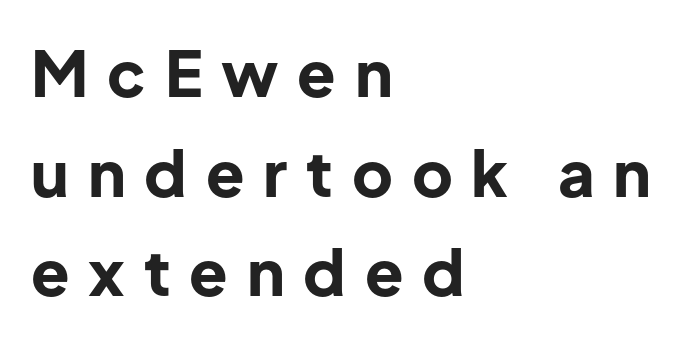
The image shows 63 px bold sans-serif type, upright; set left-aligned, normal line spacing (1.58x), unusually wide letter spacing (+0.3 em), not underlined; low stroke contrast and a medium x-height.
